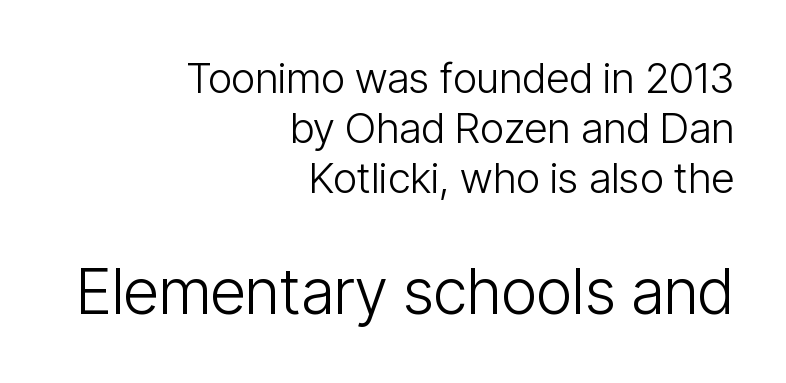
The image shows 63 px light, condensed sans-serif type, upright; set right-aligned, line spacing 1.19x, normal letter spacing, not underlined; the second (bottom) block is 1.5x larger; low stroke contrast and a medium x-height.
